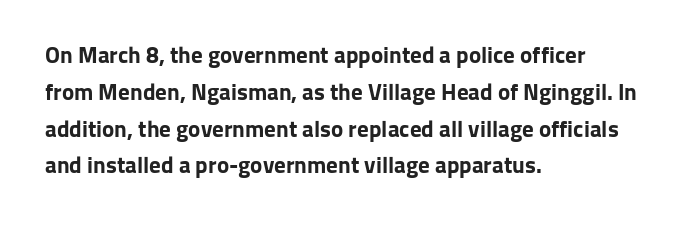
{"italic": "no", "bold": "yes", "underline": "no", "align": "left", "line_spacing": "normal", "line_spacing_ratio": 1.6, "letter_spacing": "normal", "letter_spacing_em": 0.0, "glyph_px": 23}
